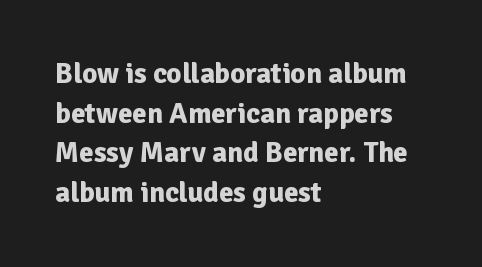
Q: Is the text bold? A: Yes.
Q: Is the text italic (slanted)? A: No, it is upright.
Q: Is the typeface a serif or a sans-serif typeface? A: Sans-serif.
Q: Is the text underlined? A: No.
Q: How is the paragraph aligned? A: Left-aligned.
Q: Is the spacing between letters normal or unusually wide? A: Normal.
Q: Is the spacing between lines tight, normal or loose? A: Normal.
Q: Width (condensed, normal, or wide)? A: Normal.
Q: Stroke contrast? A: Low.
Q: x-height? A: Medium.
Q: Monospaced? A: No.
